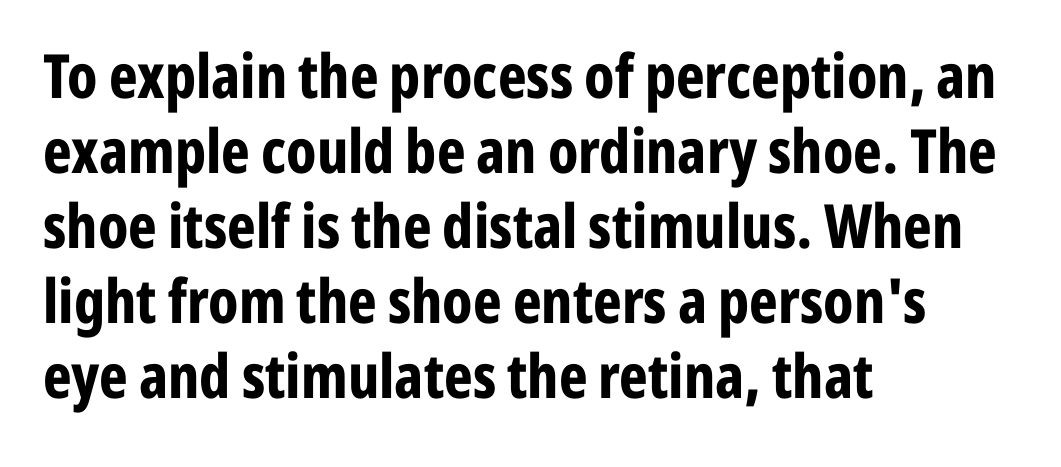
Q: Is the text bold? A: Yes.
Q: Is the text italic (slanted)? A: No, it is upright.
Q: Is the typeface a serif or a sans-serif typeface? A: Sans-serif.
Q: Is the text underlined? A: No.
Q: How is the paragraph aligned? A: Left-aligned.
Q: Is the spacing between letters normal or unusually wide? A: Normal.
Q: Width (condensed, normal, or wide)? A: Condensed.
Q: Stroke contrast? A: Low.
Q: x-height? A: Medium.
Q: Monospaced? A: No.
